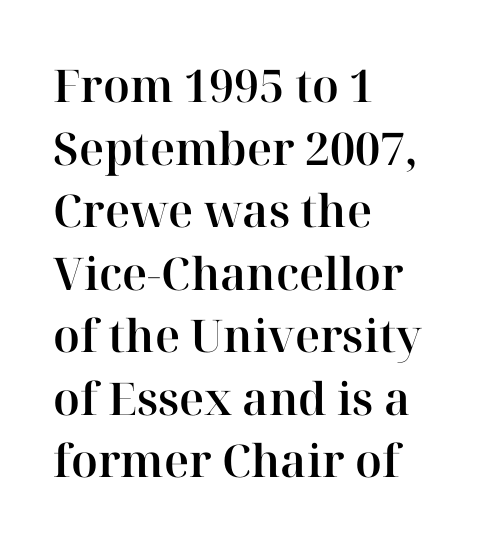
The image shows 45 px serif type, upright; set left-aligned, normal line spacing (1.39x), normal letter spacing, not underlined; high stroke contrast and a medium x-height.
